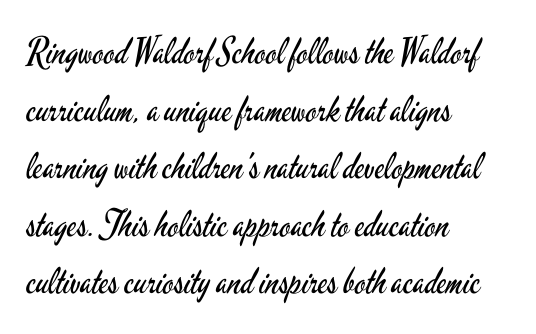
{"serif": "no", "bold": "no", "weight": "regular", "width": "condensed", "stroke_contrast": "low", "x_height": "small", "monospaced": "no", "underline": "no", "align": "left", "line_spacing": "normal", "line_spacing_ratio": 1.6, "letter_spacing": "normal", "letter_spacing_em": 0.0, "glyph_px": 36}
